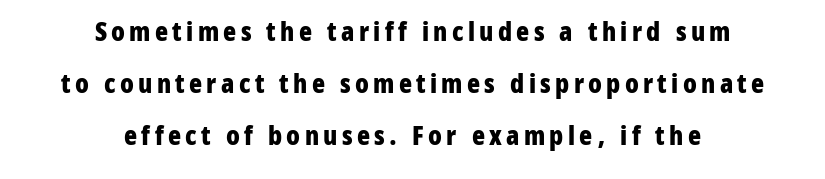
Q: Is the text bold? A: Yes.
Q: Is the text italic (slanted)? A: No, it is upright.
Q: Is the text underlined? A: No.
Q: How is the paragraph aligned? A: Centered.
Q: Is the spacing between lines tight, normal or loose? A: Loose.
